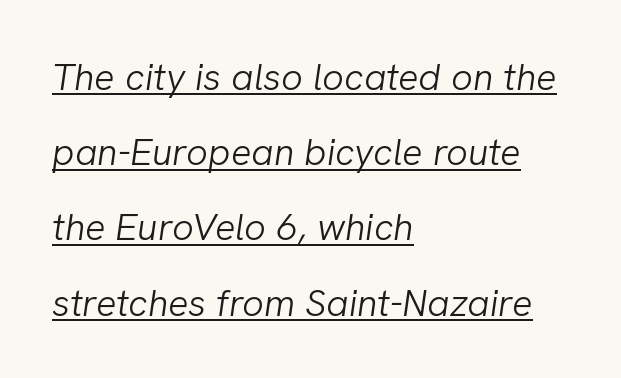
The image shows 38 px light type, italic (leaning right); set left-aligned, loose line spacing (1.98x), normal letter spacing, underlined; low stroke contrast and a medium x-height.
